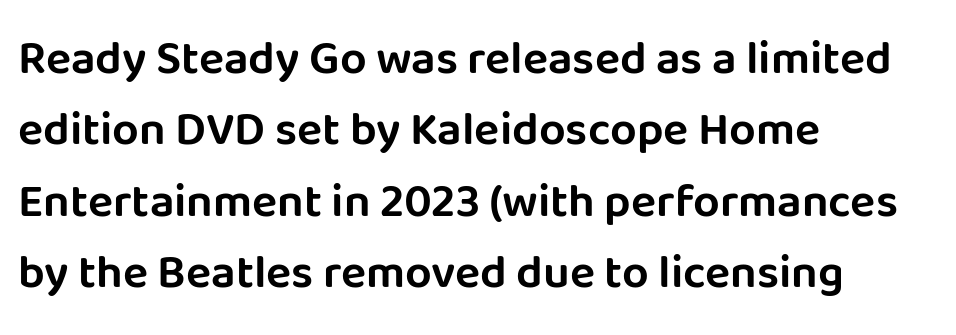
Q: Is the text italic (slanted)? A: No, it is upright.
Q: Is the typeface a serif or a sans-serif typeface? A: Sans-serif.
Q: Is the text underlined? A: No.
Q: How is the paragraph aligned? A: Left-aligned.
Q: Is the spacing between letters normal or unusually wide? A: Normal.
Q: Is the spacing between lines tight, normal or loose? A: Normal.
Q: Width (condensed, normal, or wide)? A: Normal.
Q: Stroke contrast? A: Low.
Q: x-height? A: Large.
Q: Monospaced? A: No.
